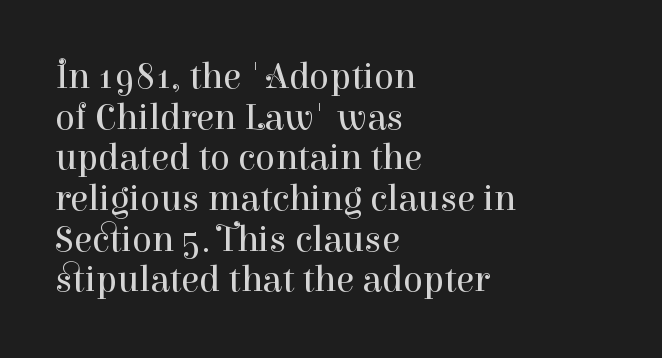
Q: Is the text bold? A: No.
Q: Is the text italic (slanted)? A: No, it is upright.
Q: Is the typeface a serif or a sans-serif typeface? A: Serif.
Q: Is the text underlined? A: No.
Q: How is the paragraph aligned? A: Left-aligned.
Q: Is the spacing between letters normal or unusually wide? A: Normal.
Q: Is the spacing between lines tight, normal or loose? A: Tight.
Q: Width (condensed, normal, or wide)? A: Normal.
Q: Stroke contrast? A: High.
Q: x-height? A: Medium.
Q: Monospaced? A: No.
